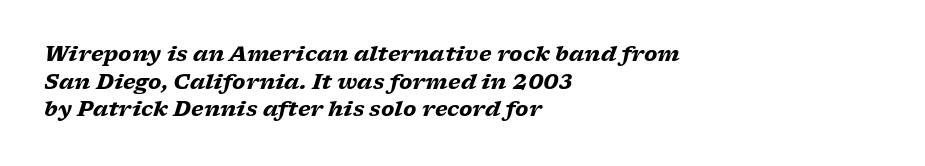
{"italic": "yes", "lean": "right", "slant_degrees": 17, "bold": "yes", "underline": "no", "align": "left", "line_spacing": "normal", "line_spacing_ratio": 1.31, "letter_spacing": "normal", "letter_spacing_em": 0.0, "glyph_px": 21}
